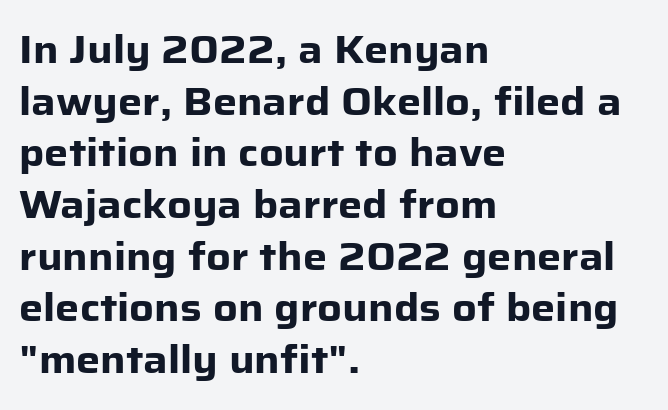
{"serif": "no", "italic": "no", "bold": "yes", "weight": "heavy", "width": "normal", "stroke_contrast": "low", "x_height": "medium", "monospaced": "no", "underline": "no", "align": "left", "line_spacing": "normal", "line_spacing_ratio": 1.36, "letter_spacing": "normal", "letter_spacing_em": 0.0, "glyph_px": 38}
